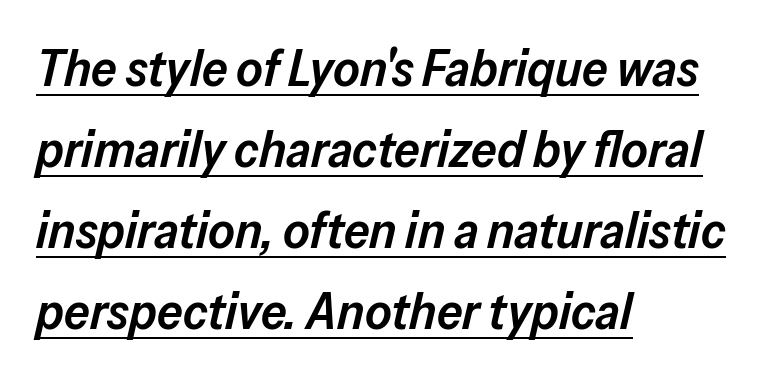
Each line of the rendering has a horizontal stroke beneath the glyphs. Think of a printed novel: that variable character pitch is what you see here. Slightly chunky letters — semibold, I'd say, not full bold. The paragraph shown leans on its left margin. The vertical gap from one line to the next is medium. Slant detected: the letters are inclined.
